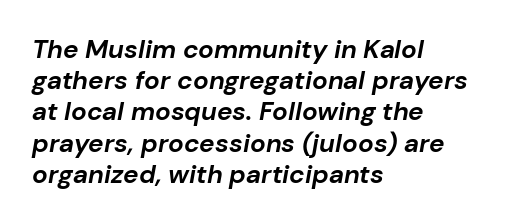
Q: Is the text bold? A: Yes.
Q: Is the text italic (slanted)? A: Yes, it leans right by about 10 degrees.
Q: Is the text underlined? A: No.
Q: How is the paragraph aligned? A: Left-aligned.
Q: Is the spacing between letters normal or unusually wide? A: Normal.
